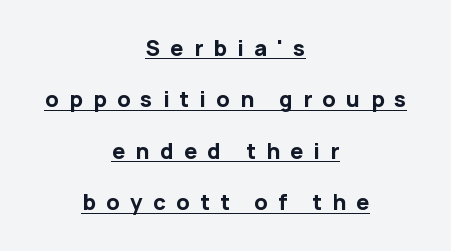
{"italic": "no", "bold": "yes", "underline": "yes", "align": "center", "line_spacing": "loose", "line_spacing_ratio": 2.45, "letter_spacing": "wide", "letter_spacing_em": 0.49, "glyph_px": 21}
